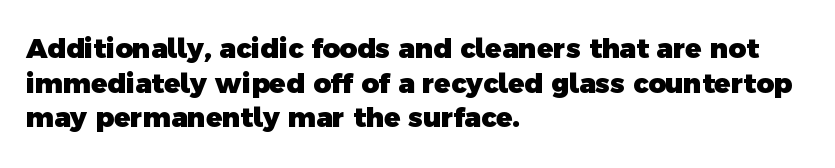
Evenly set lines give the paragraph a standard silhouette. Check under the words: just untouched page. Every letter is thick-stroked: bold, no question. Horizontal alignment here is leftward, the default for most running prose. Observe the ordinary spacing: letters are neighbours, not strangers.
